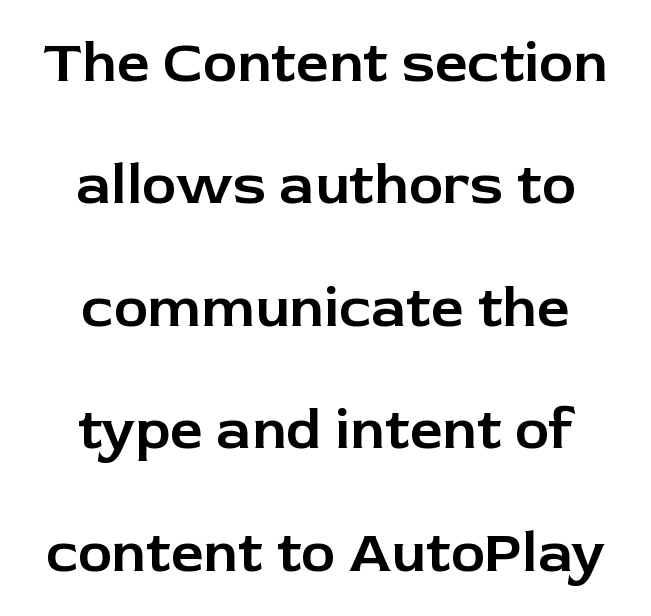
Q: Is the text italic (slanted)? A: No, it is upright.
Q: Is the typeface a serif or a sans-serif typeface? A: Sans-serif.
Q: Is the text underlined? A: No.
Q: How is the paragraph aligned? A: Centered.
Q: Is the spacing between letters normal or unusually wide? A: Normal.
Q: Is the spacing between lines tight, normal or loose? A: Loose.
Q: Width (condensed, normal, or wide)? A: Normal.
Q: Stroke contrast? A: Low.
Q: x-height? A: Medium.
Q: Monospaced? A: No.
